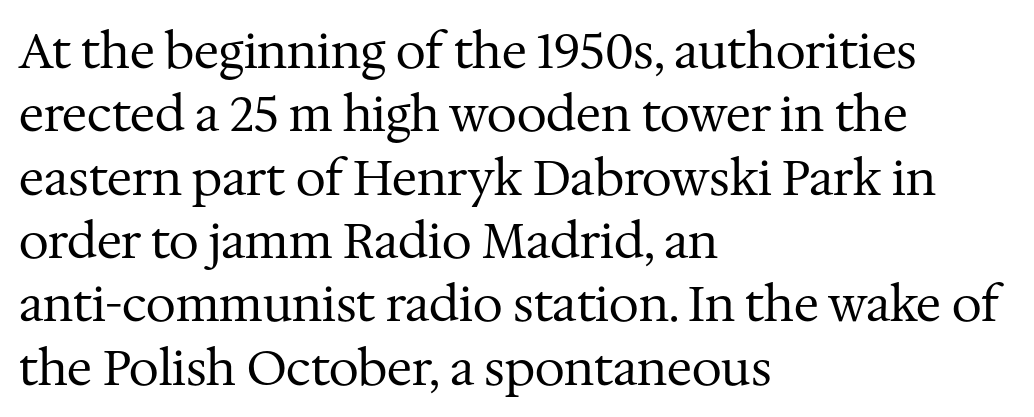
Q: Is the text bold? A: No.
Q: Is the text italic (slanted)? A: No, it is upright.
Q: Is the typeface a serif or a sans-serif typeface? A: Serif.
Q: Is the text underlined? A: No.
Q: How is the paragraph aligned? A: Left-aligned.
Q: Is the spacing between letters normal or unusually wide? A: Normal.
Q: Is the spacing between lines tight, normal or loose? A: Normal.
Q: Width (condensed, normal, or wide)? A: Normal.
Q: Stroke contrast? A: Medium.
Q: x-height? A: Medium.
Q: Monospaced? A: No.
